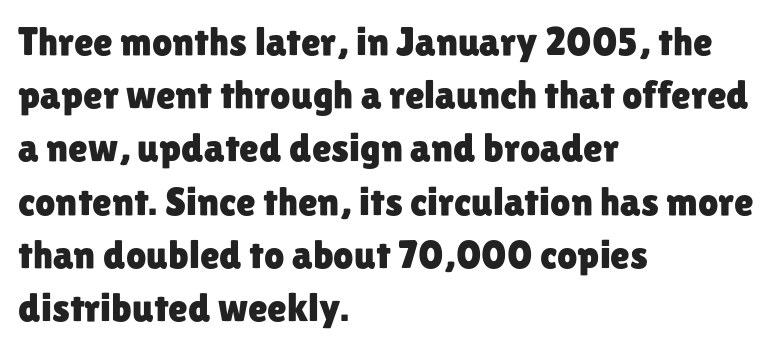
Words appear dense and cohesive because spacing is normal. Beneath every word, the page is bare. This is the regular roman posture of the typeface. A student would call this left alignment; a typographer would say flush left, rag right. Note: no serifs on the glyphs. Varying glyph widths throughout — classic text-font behaviour.
